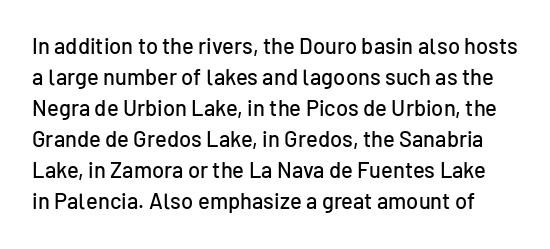
Q: Is the text italic (slanted)? A: No, it is upright.
Q: Is the text underlined? A: No.
Q: Is the spacing between letters normal or unusually wide? A: Normal.
Q: Is the spacing between lines tight, normal or loose? A: Normal.
